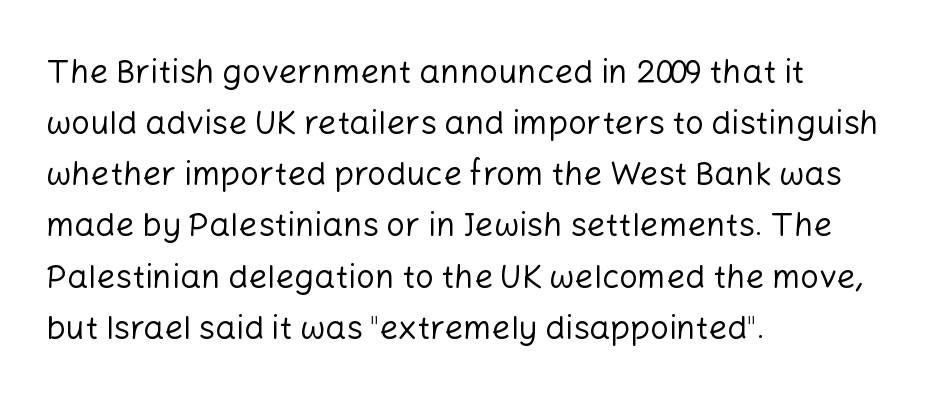
The lines sit at an ordinary, default distance from one another. The strip under each line holds only bare page. The type sits square on the baseline with zero lean. The typeface chosen for these lines omits serifs. The paragraph shown leans on its left margin. You could call the tracking neutral — neither tight nor loose.
